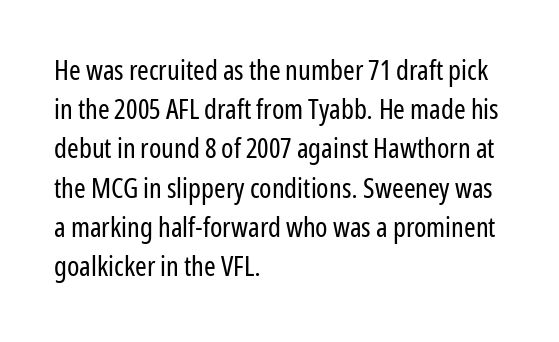
{"serif": "no", "italic": "no", "bold": "no", "weight": "regular", "width": "condensed", "stroke_contrast": "low", "x_height": "medium", "monospaced": "no", "underline": "no", "align": "left", "line_spacing": "normal", "line_spacing_ratio": 1.4, "letter_spacing": "normal", "letter_spacing_em": 0.0, "glyph_px": 28}
